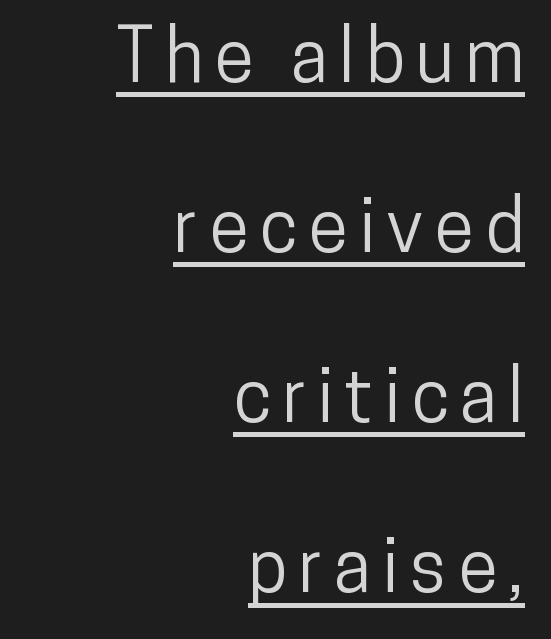
Q: Is the text italic (slanted)? A: No, it is upright.
Q: Is the typeface a serif or a sans-serif typeface? A: Sans-serif.
Q: Is the text underlined? A: Yes.
Q: How is the paragraph aligned? A: Right-aligned.
Q: Is the spacing between lines tight, normal or loose? A: Loose.
Q: Width (condensed, normal, or wide)? A: Condensed.
Q: Stroke contrast? A: Low.
Q: x-height? A: Medium.
Q: Monospaced? A: No.
